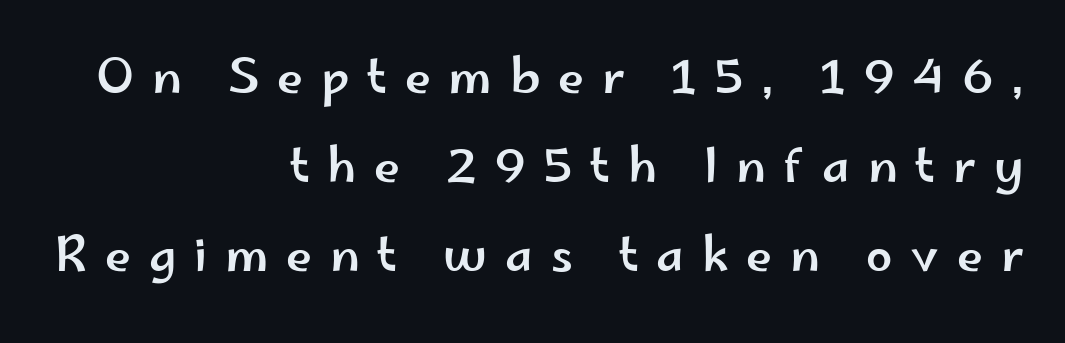
{"serif": "no", "italic": "no", "width": "wide", "stroke_contrast": "low", "x_height": "small", "monospaced": "no", "underline": "no", "align": "right", "line_spacing_ratio": 1.89, "letter_spacing": "wide", "letter_spacing_em": 0.38, "glyph_px": 47}
